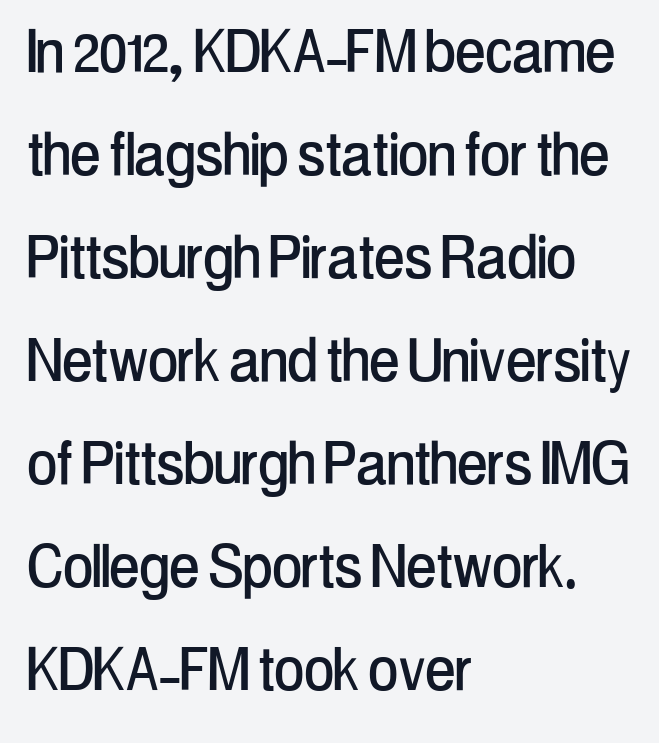
{"serif": "no", "italic": "no", "width": "condensed", "stroke_contrast": "low", "x_height": "medium", "monospaced": "no", "underline": "no", "align": "left", "line_spacing": "normal", "line_spacing_ratio": 1.43, "letter_spacing": "normal", "letter_spacing_em": 0.0, "glyph_px": 72}
